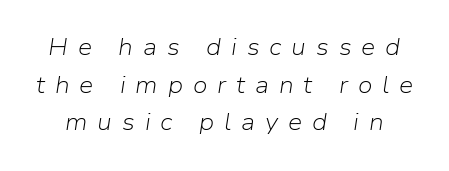
{"italic": "yes", "lean": "right", "slant_degrees": 9, "bold": "no", "underline": "no", "line_spacing": "normal", "line_spacing_ratio": 1.64, "letter_spacing": "wide", "letter_spacing_em": 0.43, "glyph_px": 23}
